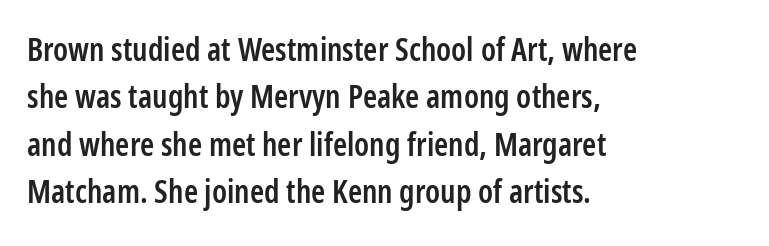
Plain, unruled lines of type. Its strokes are somewhat broadened, the hallmark of semibold type. The designer went with a sans here, leaving each stem footless. Glyph-to-glyph distance matches everyday printed text.
